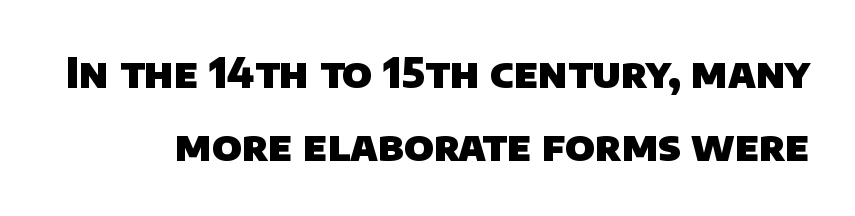
The image shows 41 px heavy sans-serif type; set line spacing 1.78x, normal letter spacing, not underlined; low stroke contrast and a large x-height.
